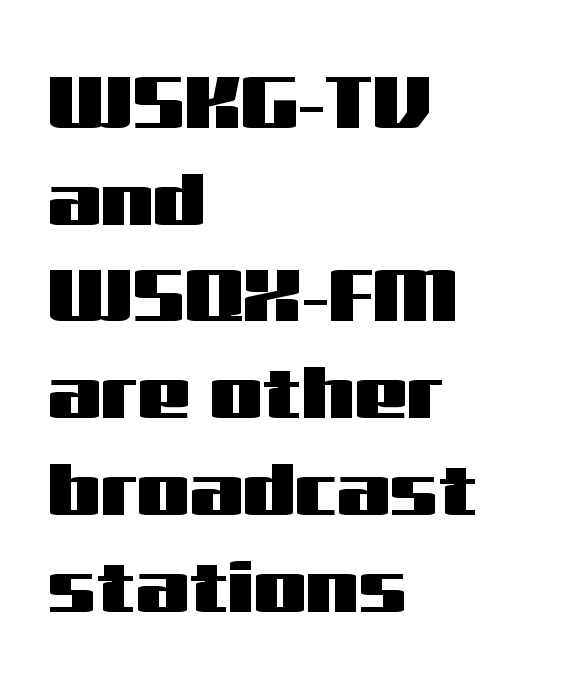
The image shows 75 px wide sans-serif type, upright; set left-aligned, normal line spacing (1.29x), normal letter spacing, not underlined; medium stroke contrast and a medium x-height.
